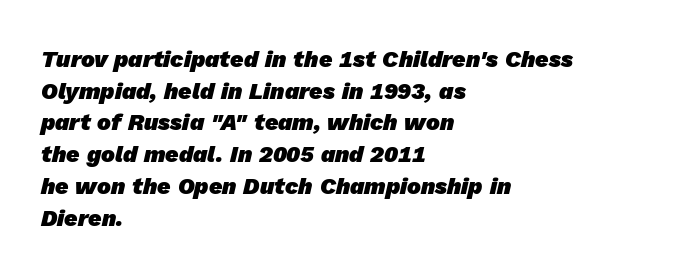
{"bold": "yes", "underline": "no", "align": "left", "line_spacing": "normal", "line_spacing_ratio": 1.38, "letter_spacing": "normal", "letter_spacing_em": 0.0, "glyph_px": 23}
